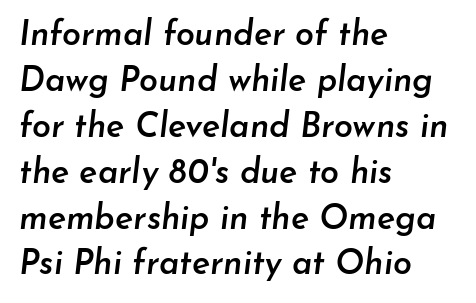
{"italic": "yes", "lean": "right", "slant_degrees": 7, "bold": "semi", "weight": "semibold", "width": "normal", "stroke_contrast": "low", "x_height": "small", "monospaced": "no", "underline": "no", "align": "left", "line_spacing": "normal", "line_spacing_ratio": 1.35, "letter_spacing": "normal", "letter_spacing_em": 0.0, "glyph_px": 34}
